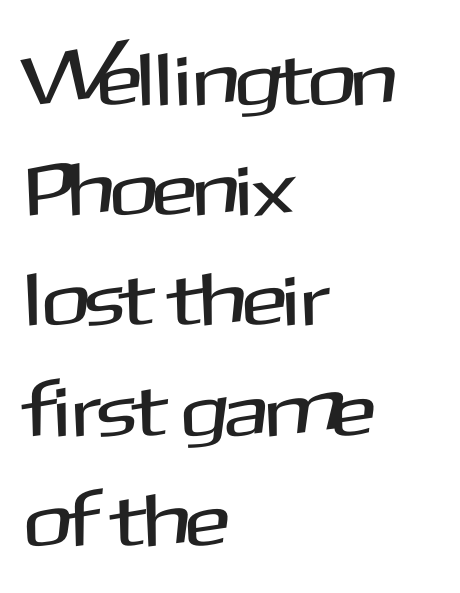
The designer went with a sans here, leaving each stem footless. The typesetter chose a ragged-right arrangement here. You could call the tracking neutral — neither tight nor loose. Only glyphs here, with clear space below each row. Here the designer chose a conventional face with non-uniform glyph widths. Quick note: interline space is typical.
